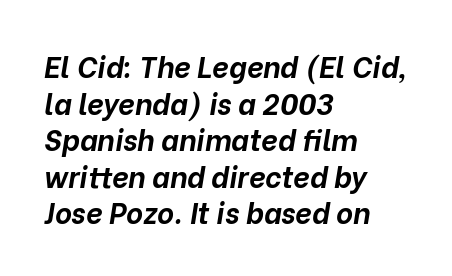
Q: Is the text bold? A: Yes.
Q: Is the text italic (slanted)? A: Yes, it leans right by about 10 degrees.
Q: Is the text underlined? A: No.
Q: How is the paragraph aligned? A: Left-aligned.
Q: Is the spacing between letters normal or unusually wide? A: Normal.
Q: Is the spacing between lines tight, normal or loose? A: Normal.
Q: Width (condensed, normal, or wide)? A: Normal.
Q: Stroke contrast? A: Low.
Q: x-height? A: Medium.
Q: Monospaced? A: No.
